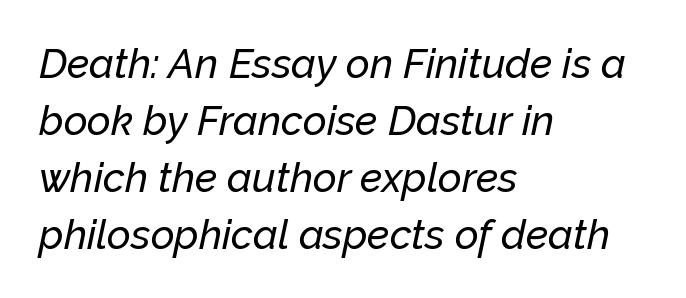
The image shows 41 px text type, italic (leaning right); set left-aligned, normal line spacing (1.39x), normal letter spacing, not underlined; low stroke contrast and a medium x-height.
